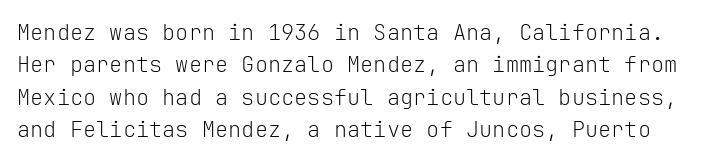
The image shows 22 px text type, upright; set normal line spacing (1.47x), normal letter spacing, not underlined.
